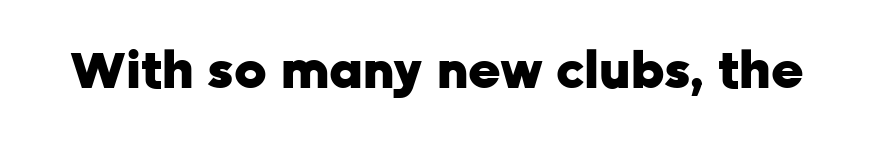
Q: Is the text bold? A: Yes.
Q: Is the text italic (slanted)? A: No, it is upright.
Q: Is the typeface a serif or a sans-serif typeface? A: Sans-serif.
Q: Is the text underlined? A: No.
Q: Is the spacing between letters normal or unusually wide? A: Normal.
Q: Width (condensed, normal, or wide)? A: Normal.
Q: Stroke contrast? A: Low.
Q: x-height? A: Medium.
Q: Monospaced? A: No.
